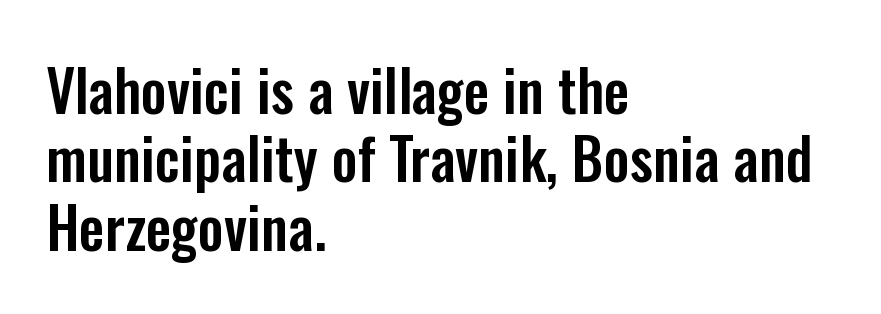
Q: Is the text italic (slanted)? A: No, it is upright.
Q: Is the typeface a serif or a sans-serif typeface? A: Sans-serif.
Q: Is the text underlined? A: No.
Q: How is the paragraph aligned? A: Left-aligned.
Q: Is the spacing between letters normal or unusually wide? A: Normal.
Q: Width (condensed, normal, or wide)? A: Condensed.
Q: Stroke contrast? A: Low.
Q: x-height? A: Medium.
Q: Monospaced? A: No.
